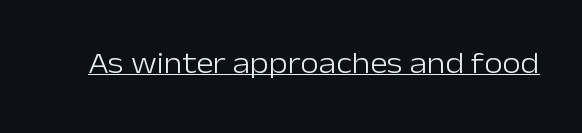
The image shows 30 px light sans-serif type, upright; set normal letter spacing, underlined; low stroke contrast and a medium x-height.
